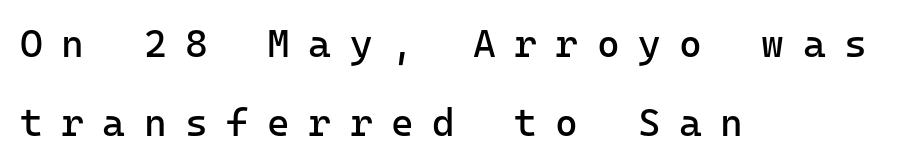
The zone under the glyphs is completely vacant. Fixed-width glyphs throughout — classic coding-font behaviour. Each word looks stretched out because of the extra space between its letters. Posture: vertical. Short and long lines alike share a common starting point at left. The passage shown stacks its lines with a broad gap.
